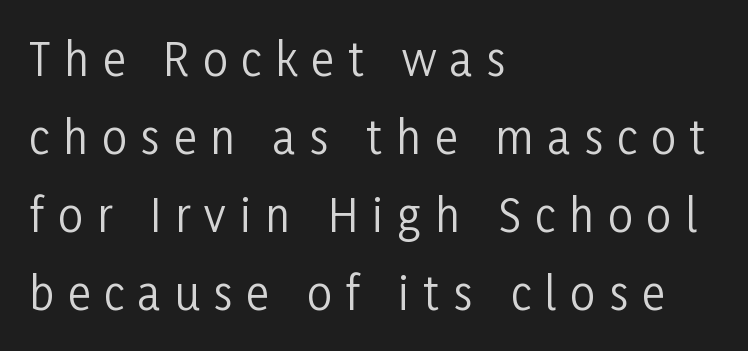
{"serif": "no", "italic": "no", "bold": "no", "weight": "regular", "width": "condensed", "stroke_contrast": "low", "x_height": "medium", "monospaced": "no", "underline": "no", "align": "left", "line_spacing_ratio": 1.77, "letter_spacing": "wide", "letter_spacing_em": 0.32, "glyph_px": 44}
